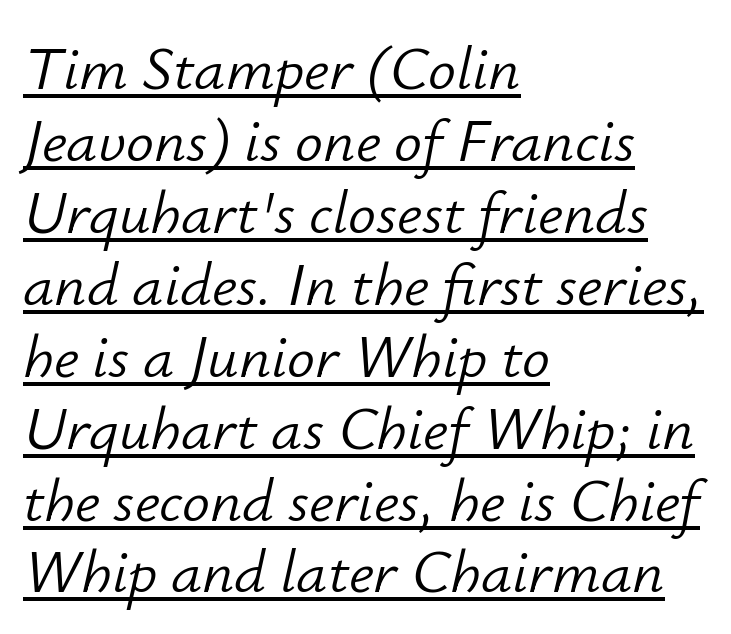
A typesetter would call this proportional, since set widths differ per character. The rendering keeps characters at their native spacing. It's the slanting kind of type. The rendering anchors every line to the left-hand side. A rule runs beneath these lines of type. The letters look calm and open, with moderate or lighter stems.
